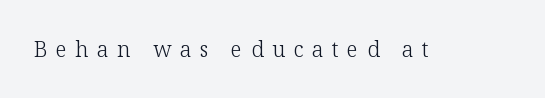
Q: Is the text bold? A: No.
Q: Is the text italic (slanted)? A: No, it is upright.
Q: Is the text underlined? A: No.
Q: Is the spacing between letters normal or unusually wide? A: Unusually wide.
